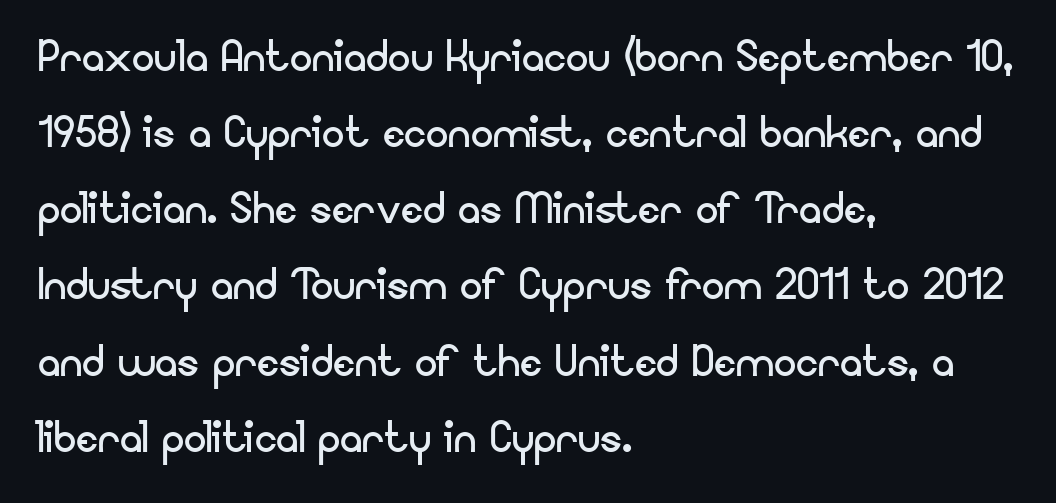
{"serif": "no", "italic": "no", "bold": "no", "weight": "regular", "width": "normal", "stroke_contrast": "low", "x_height": "small", "monospaced": "no", "underline": "no", "align": "left", "line_spacing": "normal", "line_spacing_ratio": 1.36, "letter_spacing": "normal", "letter_spacing_em": 0.0, "glyph_px": 56}
